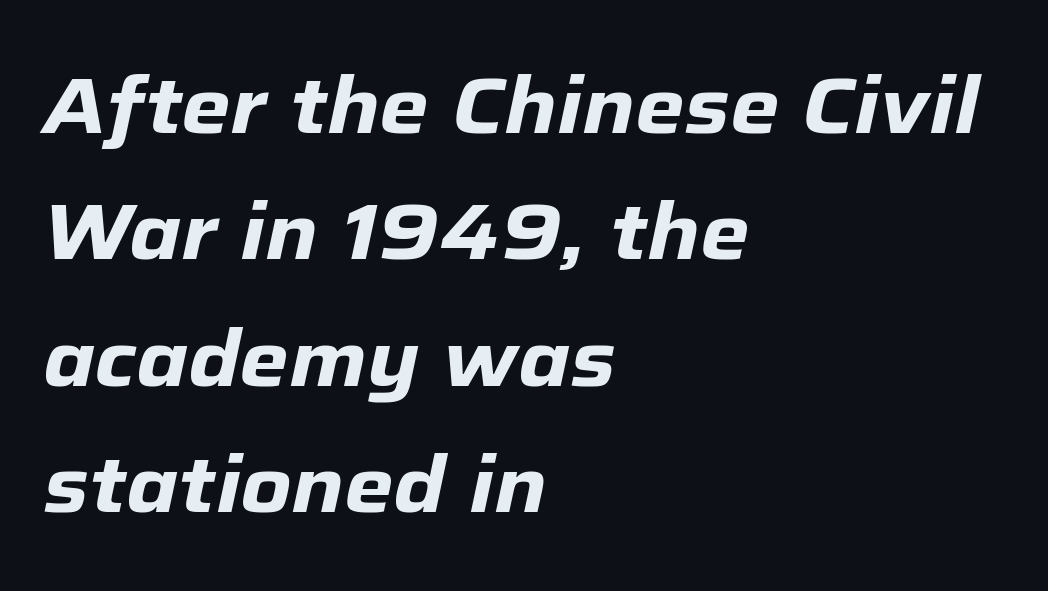
Italic: yes, the glyphs are oblique. Tracking here is standard; glyphs follow each other at the usual distance. The face used here has the dense, thick strokes of a bold. Summary of vertical rhythm: regular, with standard interline spacing. Compared with a centered layout, this one pins lines to the left instead. Clear beneath every line of the passage.
